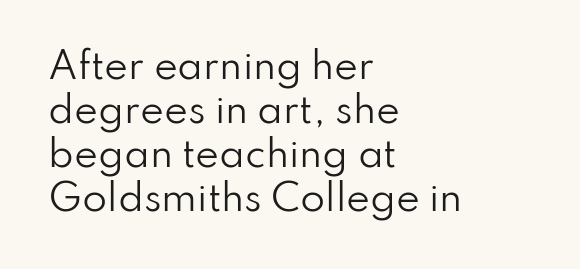
Q: Is the text bold? A: No.
Q: Is the text italic (slanted)? A: No, it is upright.
Q: Is the typeface a serif or a sans-serif typeface? A: Sans-serif.
Q: Is the text underlined? A: No.
Q: How is the paragraph aligned? A: Left-aligned.
Q: Is the spacing between letters normal or unusually wide? A: Normal.
Q: Width (condensed, normal, or wide)? A: Normal.
Q: Stroke contrast? A: Low.
Q: x-height? A: Small.
Q: Monospaced? A: No.
